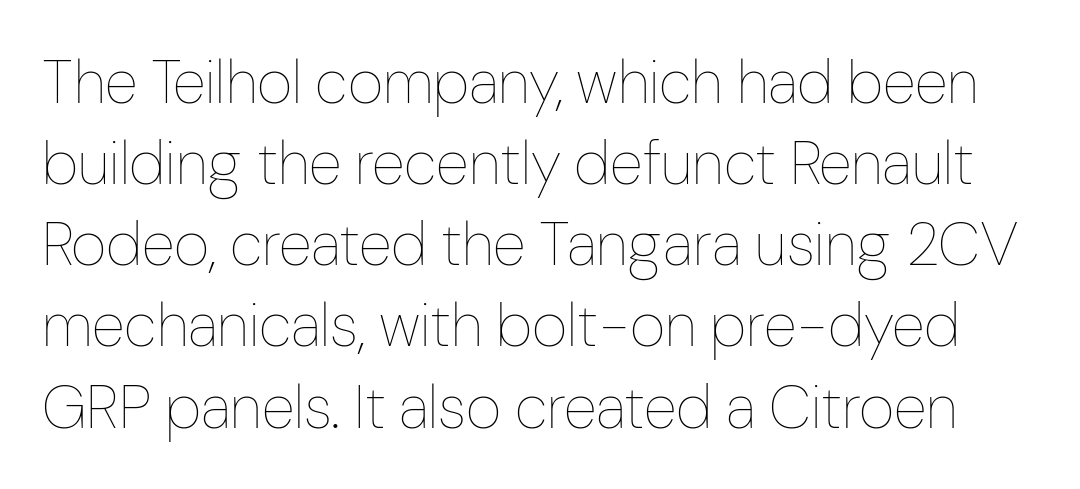
This is not heavy type; no bold has been used. Is there any slant? The stems are plumb. Is this a fixed-width face? No — the glyphs have proportional, varying widths. The passage shown stacks its lines at a standard gap.
